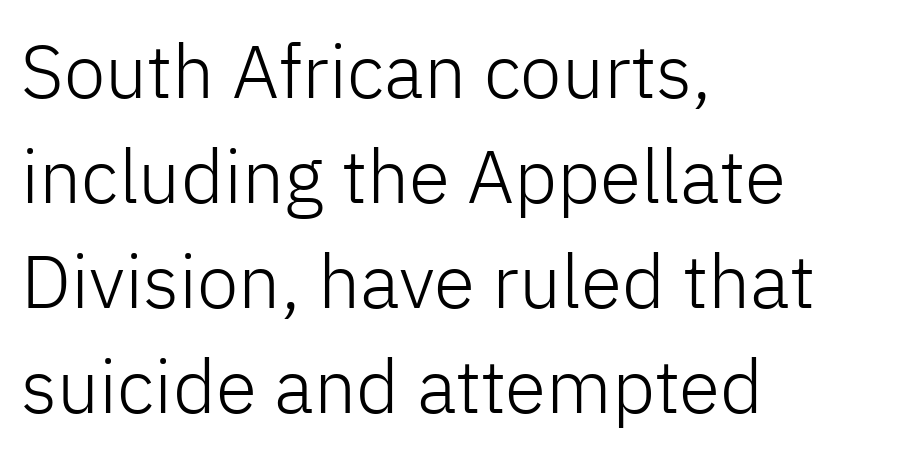
Q: Is the text bold? A: No.
Q: Is the text italic (slanted)? A: No, it is upright.
Q: Is the typeface a serif or a sans-serif typeface? A: Sans-serif.
Q: Is the text underlined? A: No.
Q: How is the paragraph aligned? A: Left-aligned.
Q: Is the spacing between letters normal or unusually wide? A: Normal.
Q: Is the spacing between lines tight, normal or loose? A: Normal.
Q: Width (condensed, normal, or wide)? A: Normal.
Q: Stroke contrast? A: Low.
Q: x-height? A: Medium.
Q: Monospaced? A: No.
